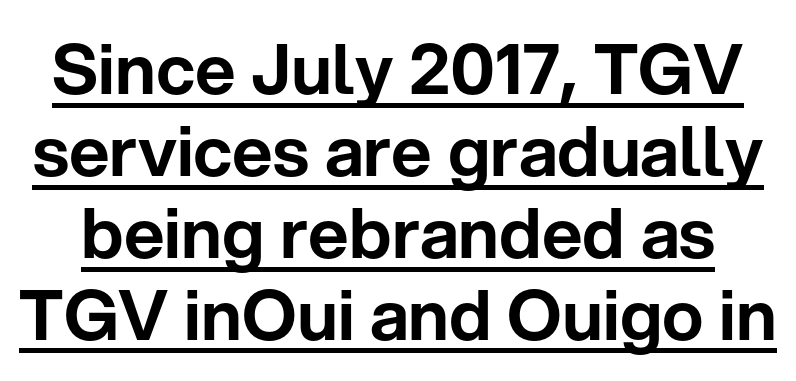
The image shows 70 px sans-serif type, upright; set line spacing 1.17x, normal letter spacing, underlined; low stroke contrast and a medium x-height.
